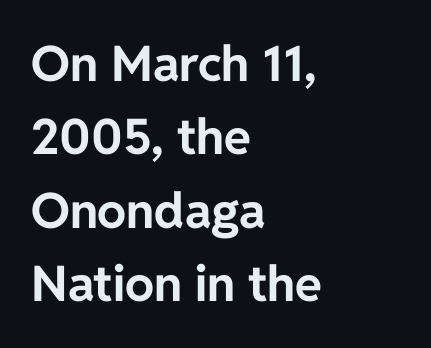
The image shows 49 px bold sans-serif type, upright; set left-aligned, normal line spacing (1.5x), normal letter spacing, not underlined; low stroke contrast and a medium x-height.
